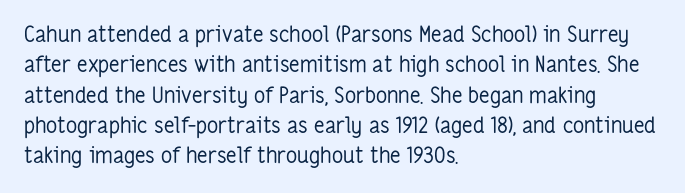
A quiet, ordinary-to-light weight characterises the typeface. The text block is weighted toward the left margin, trailing off unevenly rightward. This rendering leaves character spacing at its baseline value. Characters remain perfectly vertical along every line. The strip under each line holds only bare page.
